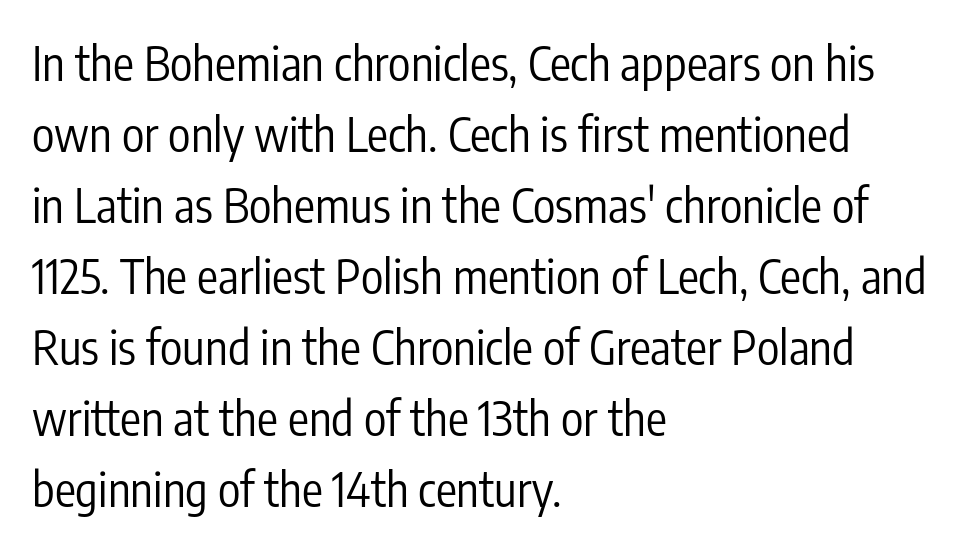
The font's upright variant was chosen for this text. The paragraph shown leans on its left margin. Caption: face not bold, strokes unweighted. Looks like regular typesetting: each glyph gets only the width it needs. These lines keep a tight, regular rhythm from letter to letter.
